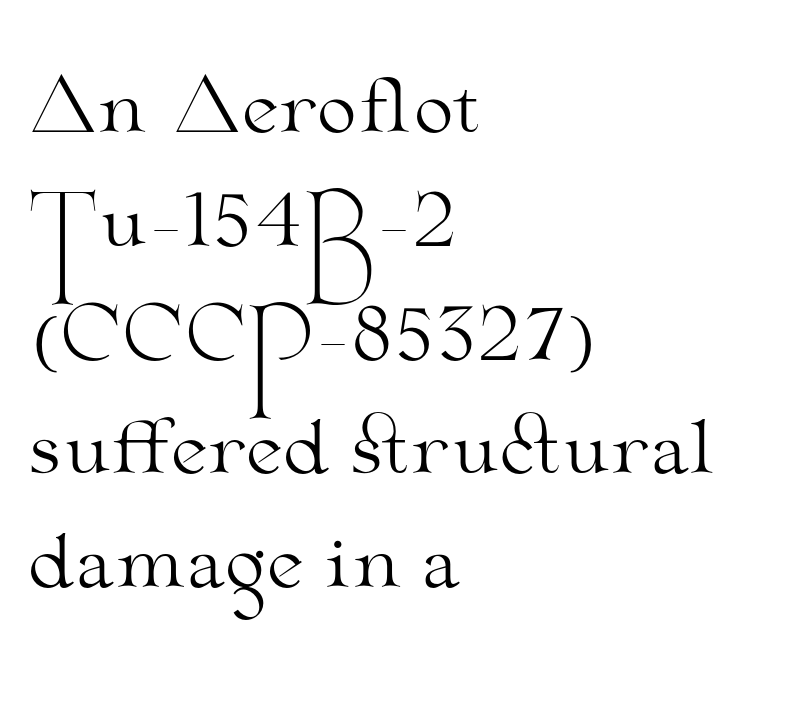
The specimen reads as upright at a glance. Reading down the column, the eye jumps a familiar distance to each next line. The cut favours lightness, reaching ordinary text weight at its darkest. The letters sit at their default tracking, neither squeezed nor spread.
